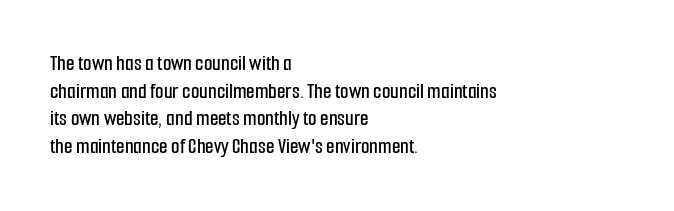
{"italic": "no", "underline": "no", "align": "left", "line_spacing": "normal", "line_spacing_ratio": 1.26, "letter_spacing": "normal", "letter_spacing_em": 0.0, "glyph_px": 22}
